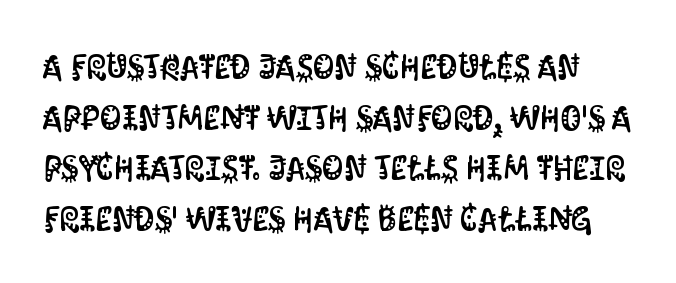
{"serif": "no", "italic": "no", "width": "condensed", "stroke_contrast": "medium", "x_height": "large", "monospaced": "no", "underline": "no", "line_spacing": "normal", "line_spacing_ratio": 1.49, "letter_spacing": "normal", "letter_spacing_em": 0.0, "glyph_px": 34}
